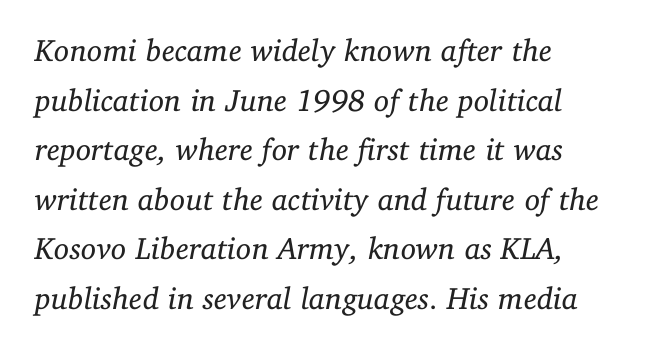
{"serif": "yes", "italic": "yes", "lean": "right", "slant_degrees": 11, "bold": "no", "weight": "regular", "width": "normal", "stroke_contrast": "low", "x_height": "medium", "monospaced": "no", "underline": "no", "align": "left", "line_spacing": "normal", "line_spacing_ratio": 1.6, "letter_spacing": "normal", "letter_spacing_em": 0.0, "glyph_px": 31}
